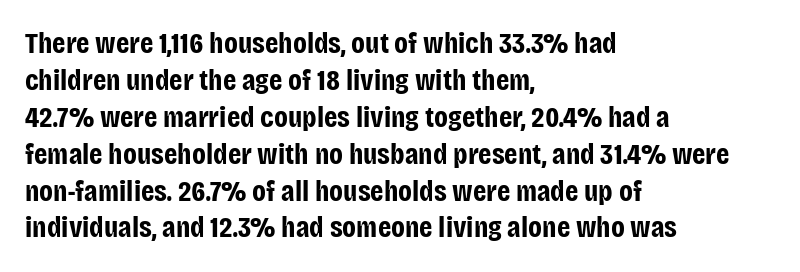
The baseline area is clear. Alignment: flush left. These lines are rendered in a variable-pitch font. Each letter's strokes conclude bluntly, with no projecting serifs. Does the weight exceed regular? Yes, all the way to bold.
